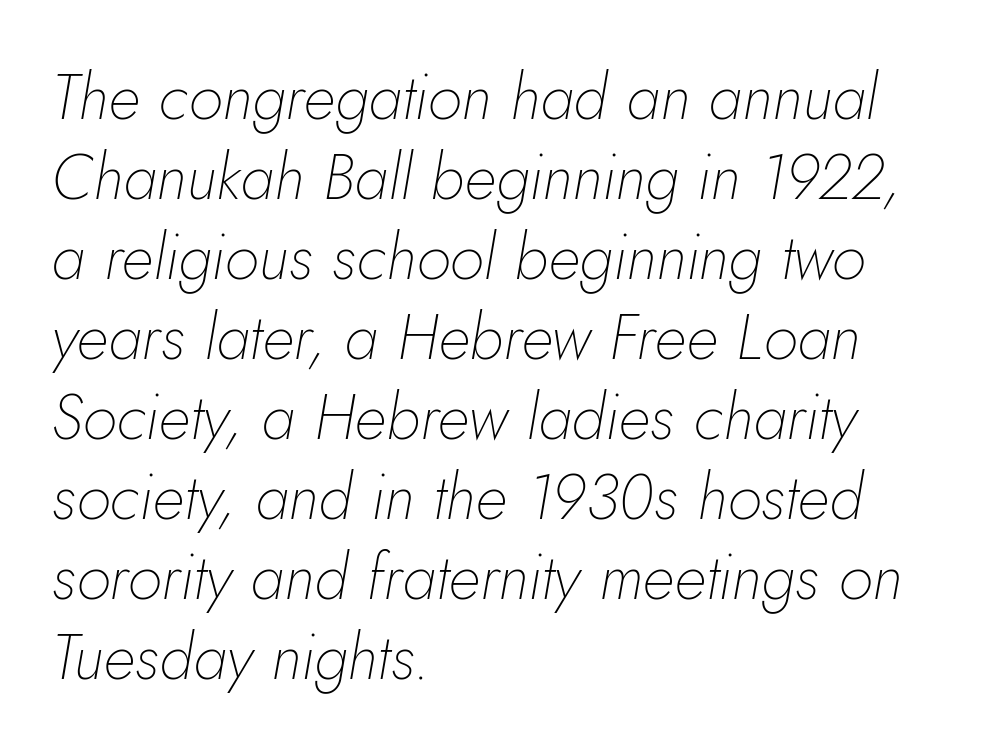
Q: Is the text bold? A: No.
Q: Is the text italic (slanted)? A: Yes, it leans right by about 5 degrees.
Q: Is the text underlined? A: No.
Q: How is the paragraph aligned? A: Left-aligned.
Q: Is the spacing between letters normal or unusually wide? A: Normal.
Q: Is the spacing between lines tight, normal or loose? A: Normal.
Q: Width (condensed, normal, or wide)? A: Normal.
Q: Stroke contrast? A: Low.
Q: x-height? A: Small.
Q: Monospaced? A: No.
